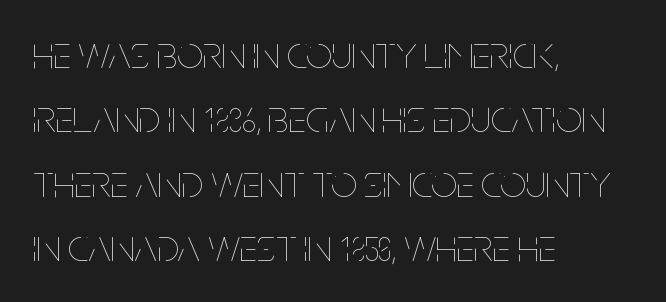
Q: Is the text bold? A: No.
Q: Is the text italic (slanted)? A: No, it is upright.
Q: Is the text underlined? A: No.
Q: How is the paragraph aligned? A: Left-aligned.
Q: Is the spacing between letters normal or unusually wide? A: Normal.
Q: Is the spacing between lines tight, normal or loose? A: Normal.
Q: Width (condensed, normal, or wide)? A: Condensed.
Q: Stroke contrast? A: Low.
Q: x-height? A: Large.
Q: Monospaced? A: No.
